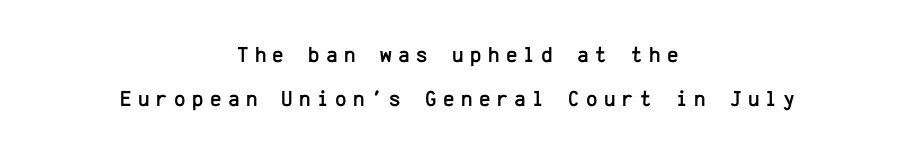
{"italic": "no", "underline": "no", "align": "center", "line_spacing": "loose", "line_spacing_ratio": 2.02, "letter_spacing": "wide", "letter_spacing_em": 0.29, "glyph_px": 22}
